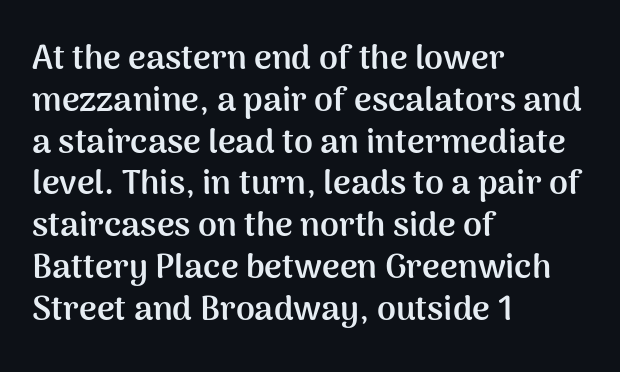
Glyph-to-glyph distance matches everyday printed text. Weight check: bold — yes, fully. What kind of face is this? One without serifs — a sans. Horizontal alignment here is leftward, the default for most running prose. In terms of posture, this sample is upright. The strip under each line holds only bare page.
